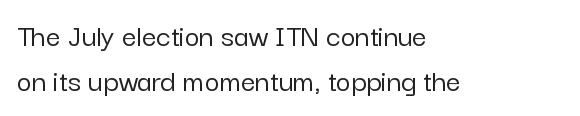
The image shows 32 px sans-serif type, upright; set left-aligned, normal line spacing (1.4x), normal letter spacing, not underlined; low stroke contrast and a medium x-height.
